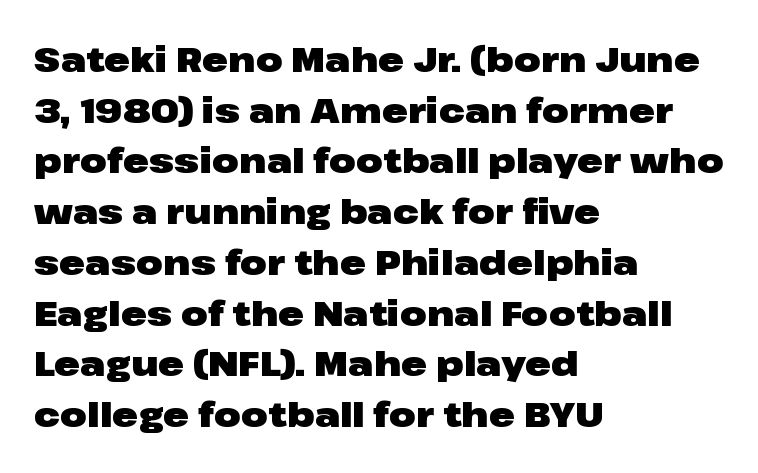
The image shows 35 px heavy, wide sans-serif type, upright; set left-aligned, normal line spacing (1.45x), normal letter spacing, not underlined; low stroke contrast and a medium x-height.
